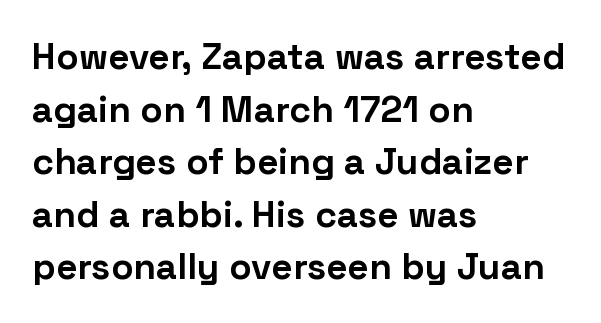
The leading is moderate, giving the passage an even texture. Observe the absence of serifs on each vertical stroke in this sample. You'd pick this weight for a headline — it's a proper bold. The area under the type is left untouched. Each letter keeps its own natural width here, so spacing adapts to shape. In terms of posture, this sample is upright.
